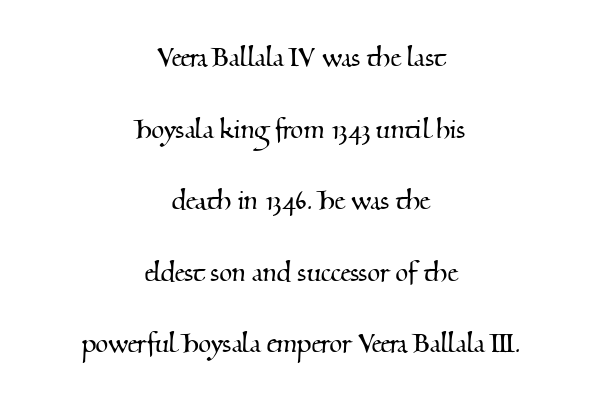
{"serif": "yes", "width": "normal", "stroke_contrast": "medium", "x_height": "small", "monospaced": "no", "underline": "no", "align": "center", "line_spacing": "loose", "line_spacing_ratio": 2.17, "letter_spacing": "normal", "letter_spacing_em": 0.0, "glyph_px": 33}
